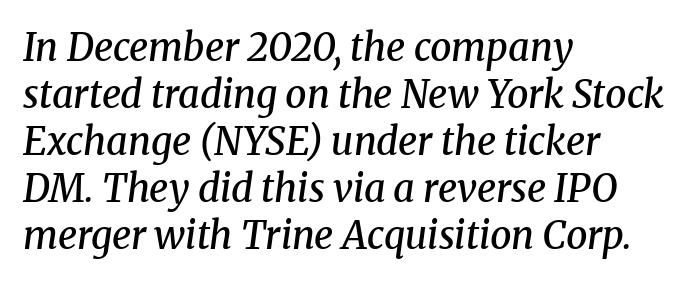
{"serif": "yes", "italic": "yes", "lean": "right", "slant_degrees": 8, "bold": "semi", "weight": "semibold", "width": "normal", "stroke_contrast": "medium", "x_height": "medium", "monospaced": "no", "underline": "no", "align": "left", "line_spacing_ratio": 1.24, "letter_spacing": "normal", "letter_spacing_em": 0.0, "glyph_px": 38}
